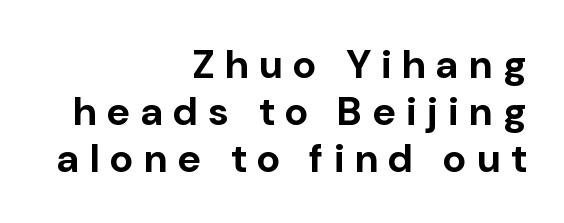
{"serif": "no", "italic": "no", "bold": "yes", "weight": "bold", "width": "normal", "stroke_contrast": "low", "x_height": "medium", "monospaced": "no", "underline": "no", "align": "right", "line_spacing_ratio": 1.17, "letter_spacing": "wide", "letter_spacing_em": 0.27, "glyph_px": 40}
